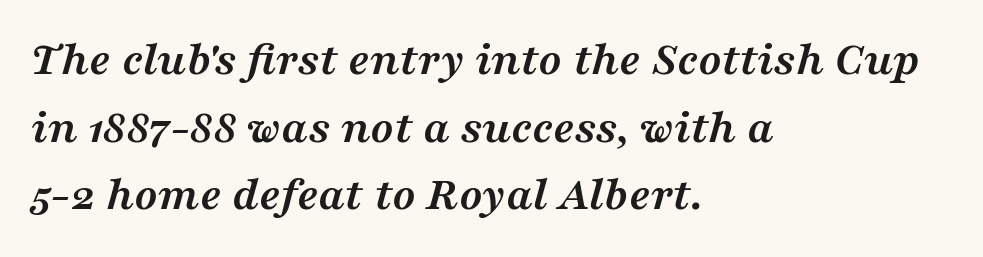
{"serif": "yes", "italic": "yes", "lean": "right", "slant_degrees": 16, "bold": "yes", "weight": "semibold", "width": "wide", "stroke_contrast": "medium", "x_height": "medium", "monospaced": "no", "underline": "no", "align": "left", "line_spacing": "normal", "line_spacing_ratio": 1.41, "letter_spacing": "normal", "letter_spacing_em": 0.0, "glyph_px": 48}
